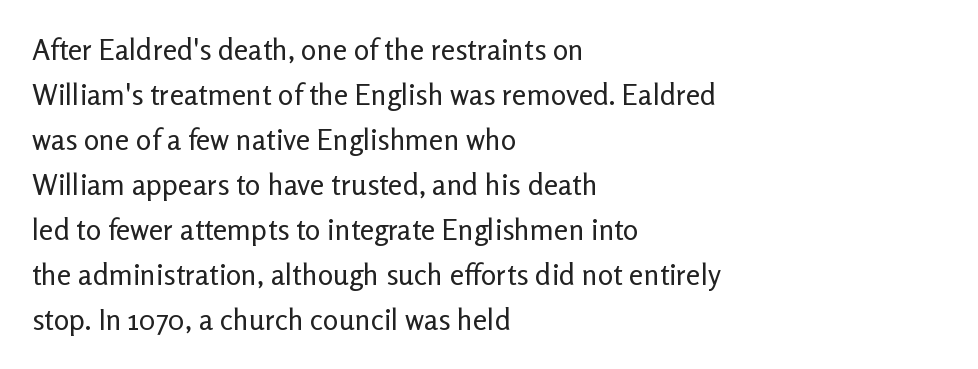
The image shows 29 px regular-weight sans-serif type, upright; set left-aligned, normal line spacing (1.55x), normal letter spacing, not underlined; low stroke contrast and a medium x-height.
